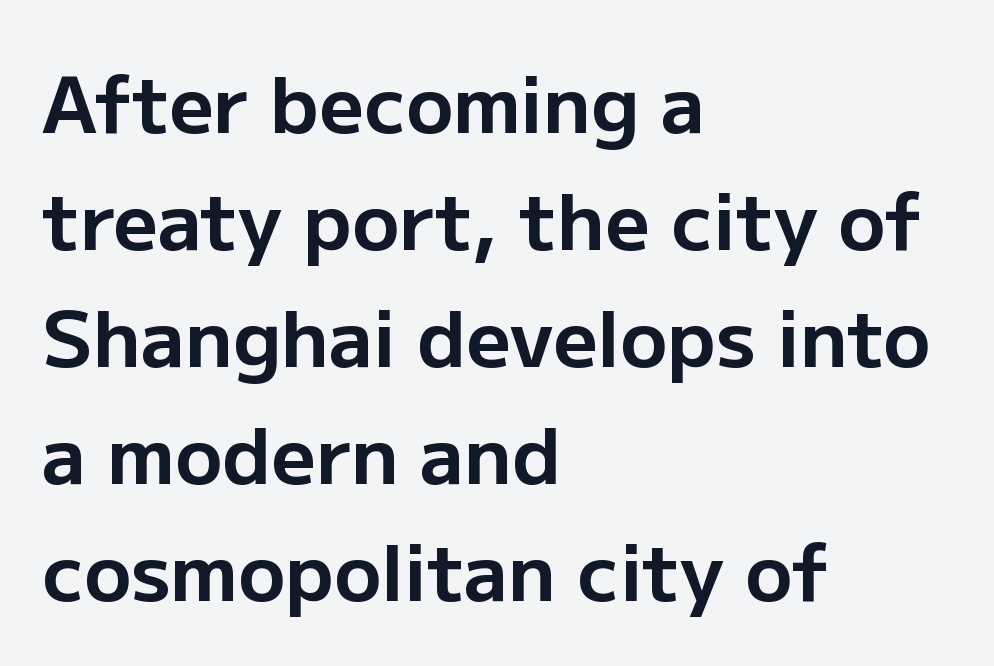
The image shows 78 px bold sans-serif type, upright; set left-aligned, normal line spacing (1.5x), normal letter spacing, not underlined; low stroke contrast and a medium x-height.
